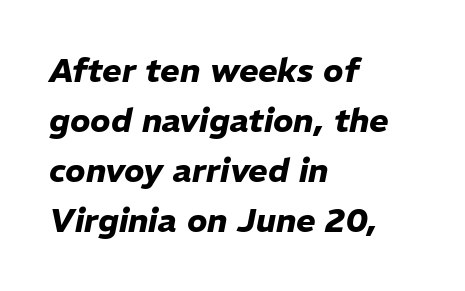
Q: Is the text bold? A: Yes.
Q: Is the text italic (slanted)? A: Yes, it leans right by about 11 degrees.
Q: Is the text underlined? A: No.
Q: How is the paragraph aligned? A: Left-aligned.
Q: Is the spacing between letters normal or unusually wide? A: Normal.
Q: Is the spacing between lines tight, normal or loose? A: Normal.
Q: Width (condensed, normal, or wide)? A: Normal.
Q: Stroke contrast? A: Low.
Q: x-height? A: Medium.
Q: Monospaced? A: No.
